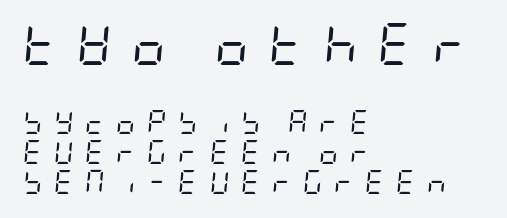
Q: Is the text bold? A: No.
Q: Is the text italic (slanted)? A: Yes, it leans right by about 5 degrees.
Q: Is the text underlined? A: No.
Q: How is the paragraph aligned? A: Left-aligned.
Q: Is the spacing between letters normal or unusually wide? A: Unusually wide.
Q: Is the spacing between lines tight, normal or loose? A: Normal.
Q: Which block of text is set in a larger size, the first (top) or the second (bottom)? A: The first (top) one.
Q: Width (condensed, normal, or wide)? A: Condensed.
Q: Stroke contrast? A: Low.
Q: x-height? A: Large.
